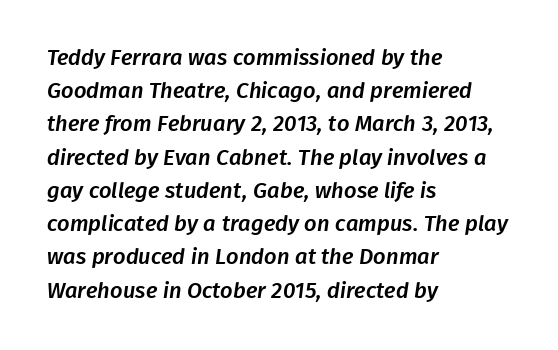
{"underline": "no", "align": "left", "line_spacing": "normal", "line_spacing_ratio": 1.51, "letter_spacing": "normal", "letter_spacing_em": 0.0, "glyph_px": 22}
